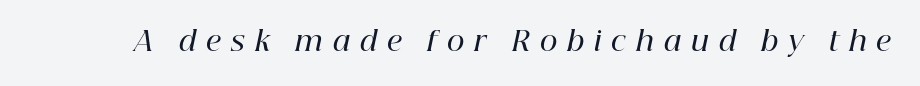
Caption: semibold face, moderately heavy strokes. Nobody drew a line under any word here. Observe the wide spacing: letters keep a clear distance from each other. Emphasis-style slanted type is in use.
